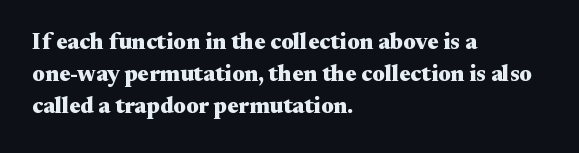
Q: Is the text bold? A: Yes.
Q: Is the text italic (slanted)? A: No, it is upright.
Q: Is the text underlined? A: No.
Q: How is the paragraph aligned? A: Left-aligned.
Q: Is the spacing between letters normal or unusually wide? A: Normal.
Q: Is the spacing between lines tight, normal or loose? A: Normal.
